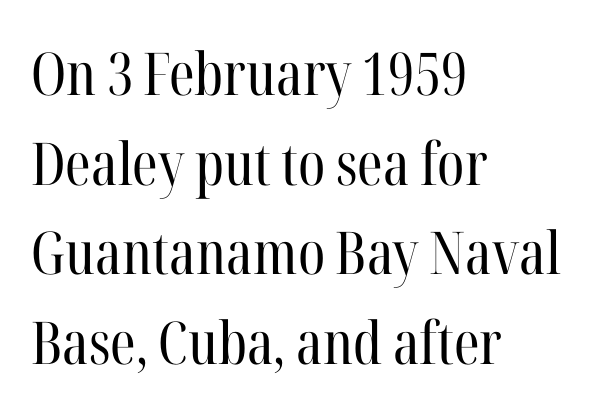
Q: Is the text bold? A: No.
Q: Is the text italic (slanted)? A: No, it is upright.
Q: Is the typeface a serif or a sans-serif typeface? A: Serif.
Q: Is the text underlined? A: No.
Q: How is the paragraph aligned? A: Left-aligned.
Q: Is the spacing between letters normal or unusually wide? A: Normal.
Q: Is the spacing between lines tight, normal or loose? A: Normal.
Q: Width (condensed, normal, or wide)? A: Condensed.
Q: Stroke contrast? A: High.
Q: x-height? A: Medium.
Q: Monospaced? A: No.
